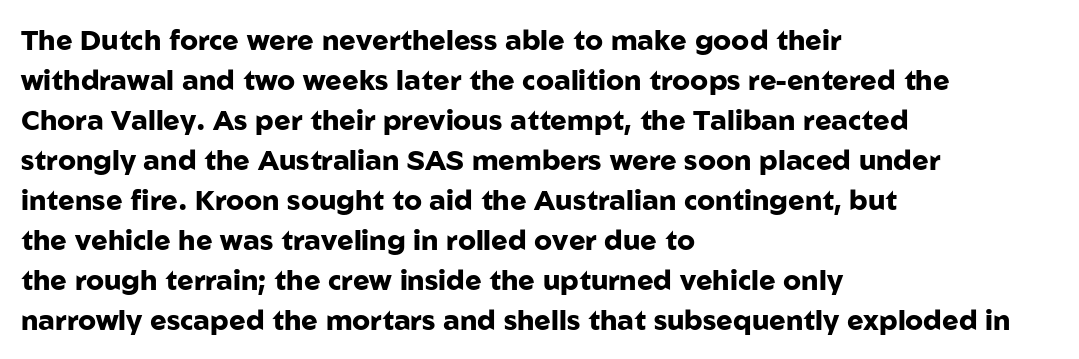
Vertical spacing — default. Regarding serifs, this sample does without them. The letterforms sit shoulder to shoulder at normal distance. Every letter is thick-stroked: bold, no question. In CSS terms this would be text-align: left. The space beneath each line is pristine and unruled.
